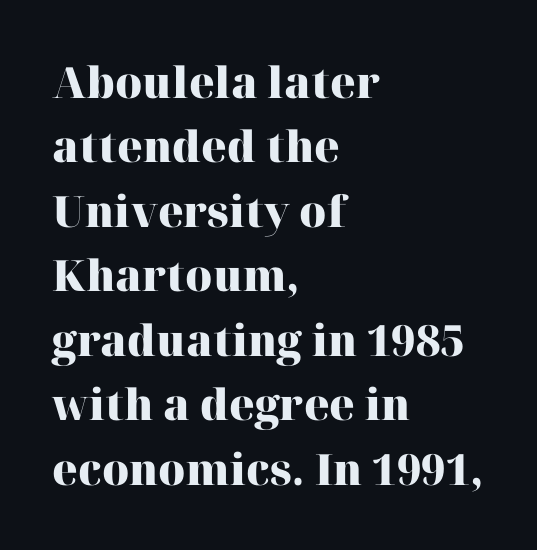
The image shows 43 px heavy serif type, upright; set left-aligned, normal line spacing (1.5x), normal letter spacing, not underlined; high stroke contrast and a medium x-height.
